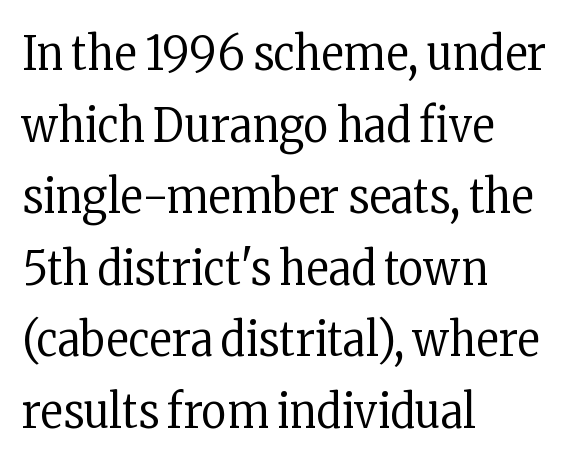
Between one letter and the next there's only the usual sliver of space. The text block is weighted toward the left margin, trailing off unevenly rightward. Rendered with straight, roman letterforms. A bare baseline throughout the passage. Character widths vary here, with narrow letters taking less room than wide ones.
